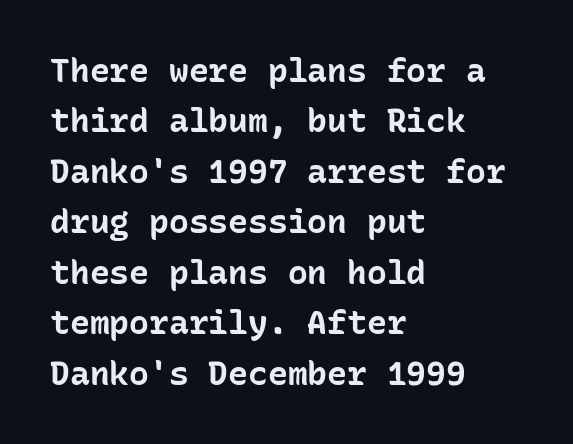
Q: Is the text bold? A: Yes.
Q: Is the text italic (slanted)? A: No, it is upright.
Q: Is the typeface a serif or a sans-serif typeface? A: Sans-serif.
Q: Is the text underlined? A: No.
Q: How is the paragraph aligned? A: Left-aligned.
Q: Is the spacing between letters normal or unusually wide? A: Normal.
Q: Is the spacing between lines tight, normal or loose? A: Normal.
Q: Width (condensed, normal, or wide)? A: Normal.
Q: Stroke contrast? A: Low.
Q: x-height? A: Medium.
Q: Monospaced? A: Yes.
